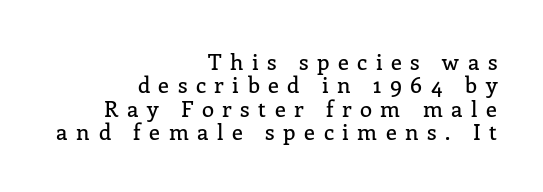
{"italic": "no", "underline": "no", "align": "right", "line_spacing": "tight", "line_spacing_ratio": 1.06, "letter_spacing": "wide", "letter_spacing_em": 0.39, "glyph_px": 22}
